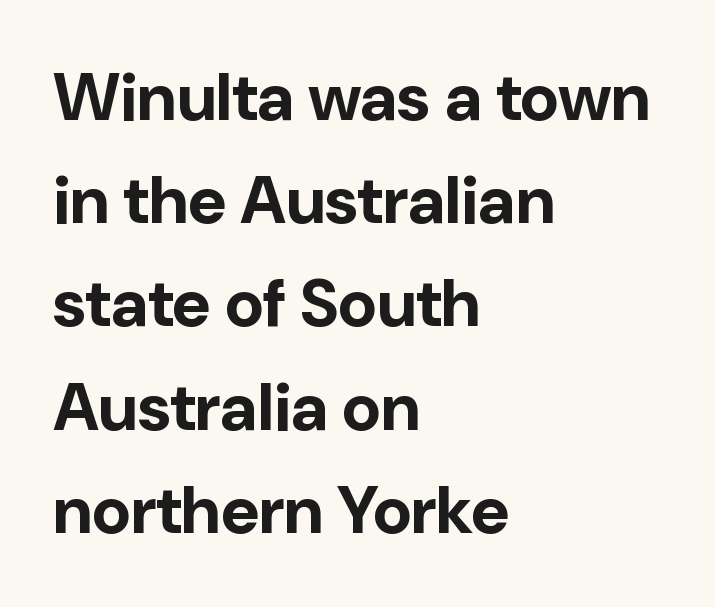
The image shows 67 px bold sans-serif type, upright; set left-aligned, normal line spacing (1.54x), normal letter spacing, not underlined; low stroke contrast and a medium x-height.
